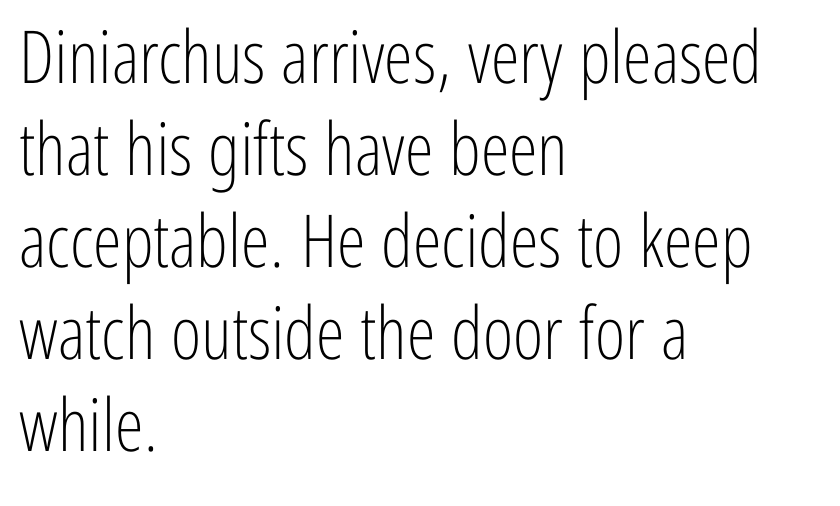
Q: Is the text bold? A: No.
Q: Is the text italic (slanted)? A: No, it is upright.
Q: Is the typeface a serif or a sans-serif typeface? A: Sans-serif.
Q: Is the text underlined? A: No.
Q: How is the paragraph aligned? A: Left-aligned.
Q: Is the spacing between letters normal or unusually wide? A: Normal.
Q: Is the spacing between lines tight, normal or loose? A: Normal.
Q: Width (condensed, normal, or wide)? A: Condensed.
Q: Stroke contrast? A: Low.
Q: x-height? A: Medium.
Q: Monospaced? A: No.
